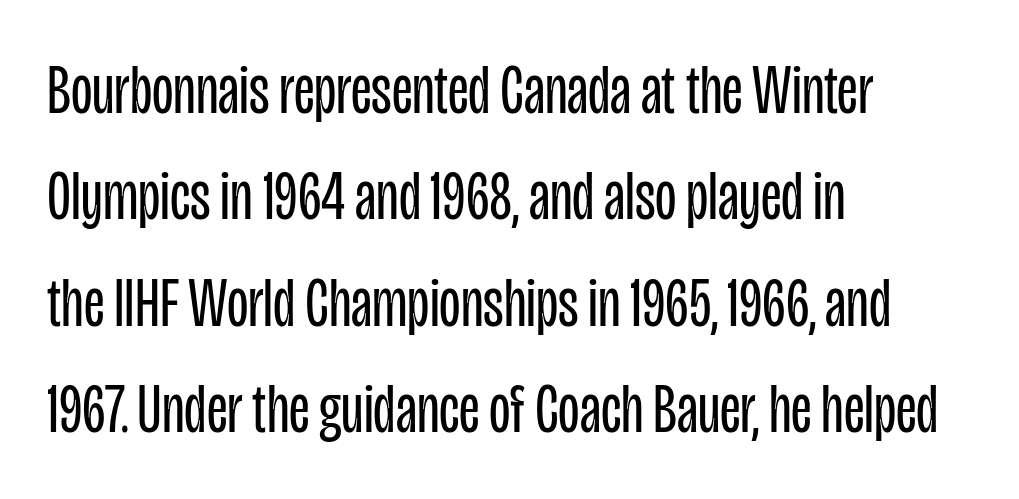
Q: Is the text bold? A: No.
Q: Is the text italic (slanted)? A: No, it is upright.
Q: Is the typeface a serif or a sans-serif typeface? A: Sans-serif.
Q: Is the text underlined? A: No.
Q: How is the paragraph aligned? A: Left-aligned.
Q: Is the spacing between letters normal or unusually wide? A: Normal.
Q: Is the spacing between lines tight, normal or loose? A: Normal.
Q: Width (condensed, normal, or wide)? A: Condensed.
Q: Stroke contrast? A: Low.
Q: x-height? A: Large.
Q: Monospaced? A: No.
